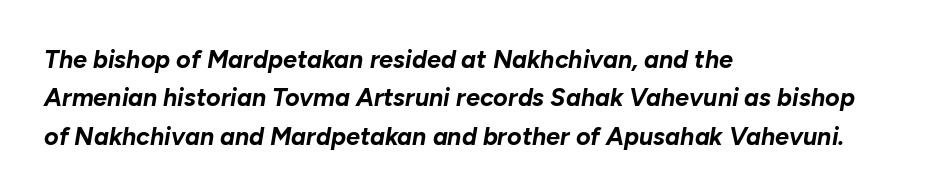
Q: Is the text bold? A: Yes.
Q: Is the text italic (slanted)? A: Yes, it leans right by about 10 degrees.
Q: Is the text underlined? A: No.
Q: How is the paragraph aligned? A: Left-aligned.
Q: Is the spacing between letters normal or unusually wide? A: Normal.
Q: Is the spacing between lines tight, normal or loose? A: Normal.
